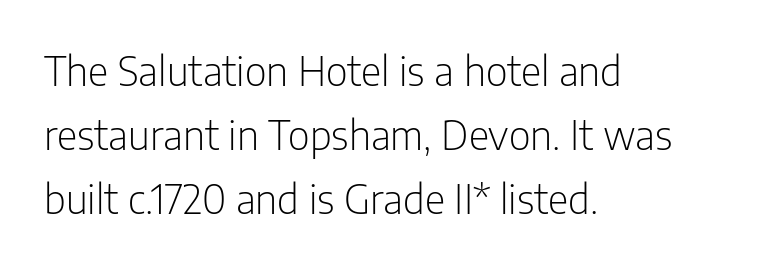
Q: Is the text bold? A: No.
Q: Is the text italic (slanted)? A: No, it is upright.
Q: Is the typeface a serif or a sans-serif typeface? A: Sans-serif.
Q: Is the text underlined? A: No.
Q: How is the paragraph aligned? A: Left-aligned.
Q: Is the spacing between letters normal or unusually wide? A: Normal.
Q: Is the spacing between lines tight, normal or loose? A: Normal.
Q: Width (condensed, normal, or wide)? A: Condensed.
Q: Stroke contrast? A: Low.
Q: x-height? A: Medium.
Q: Monospaced? A: No.
